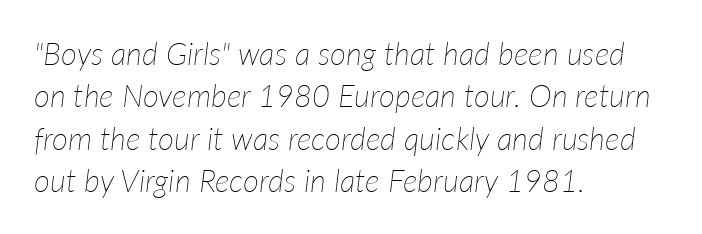
Q: Is the text bold? A: No.
Q: Is the text italic (slanted)? A: Yes, it leans right by about 7 degrees.
Q: Is the text underlined? A: No.
Q: How is the paragraph aligned? A: Left-aligned.
Q: Is the spacing between letters normal or unusually wide? A: Normal.
Q: Is the spacing between lines tight, normal or loose? A: Normal.
Q: Width (condensed, normal, or wide)? A: Normal.
Q: Stroke contrast? A: Low.
Q: x-height? A: Medium.
Q: Monospaced? A: No.
